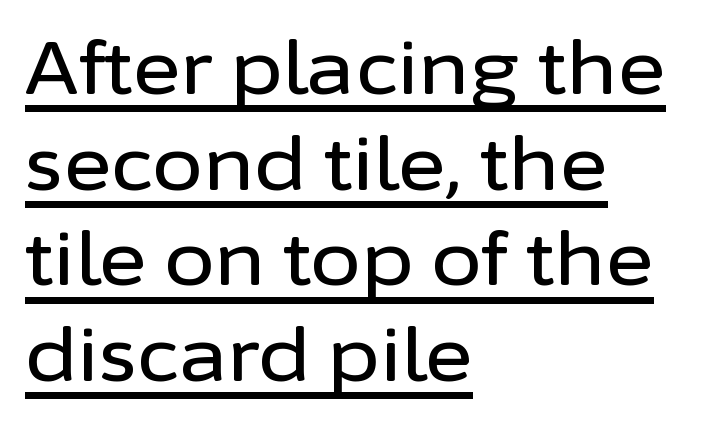
Q: Is the text italic (slanted)? A: No, it is upright.
Q: Is the typeface a serif or a sans-serif typeface? A: Sans-serif.
Q: Is the text underlined? A: Yes.
Q: How is the paragraph aligned? A: Left-aligned.
Q: Is the spacing between letters normal or unusually wide? A: Normal.
Q: Is the spacing between lines tight, normal or loose? A: Normal.
Q: Width (condensed, normal, or wide)? A: Normal.
Q: Stroke contrast? A: Low.
Q: x-height? A: Medium.
Q: Monospaced? A: No.
